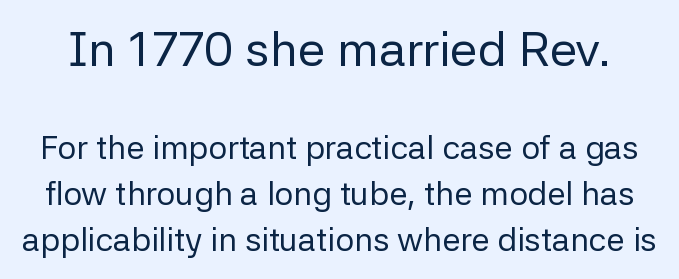
{"serif": "no", "italic": "no", "bold": "no", "weight": "regular", "width": "normal", "stroke_contrast": "low", "x_height": "medium", "monospaced": "no", "underline": "no", "line_spacing": "normal", "line_spacing_ratio": 1.4, "letter_spacing": "normal", "letter_spacing_em": 0.0, "larger_block": "first", "size_ratio": 1.48, "glyph_px": 49}
